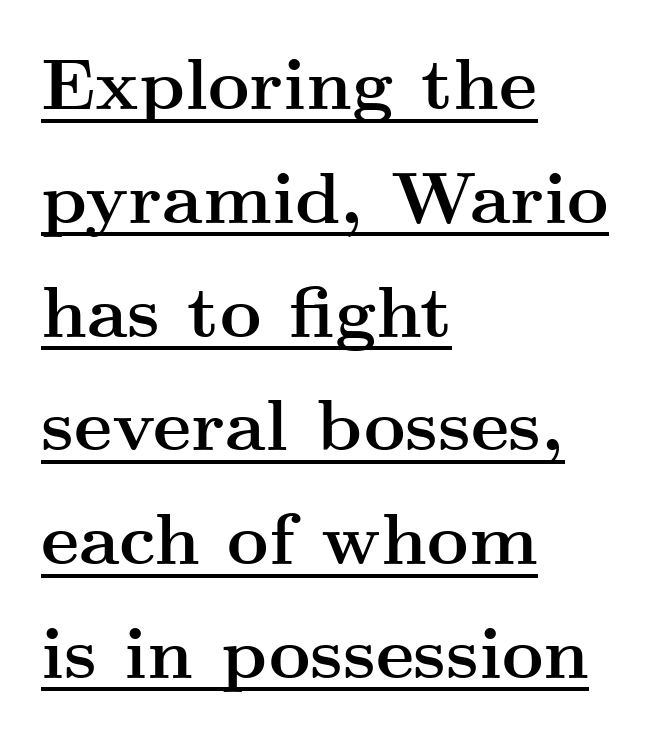
The image shows 72 px semibold, wide serif type, upright; set left-aligned, normal line spacing (1.58x), normal letter spacing, underlined; medium stroke contrast and a small x-height.
